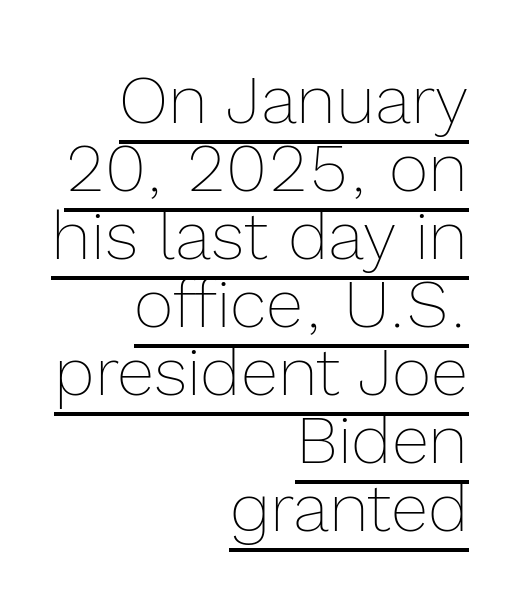
Q: Is the text bold? A: No.
Q: Is the text italic (slanted)? A: No, it is upright.
Q: Is the text underlined? A: Yes.
Q: How is the paragraph aligned? A: Right-aligned.
Q: Is the spacing between letters normal or unusually wide? A: Normal.
Q: Is the spacing between lines tight, normal or loose? A: Tight.
Q: Width (condensed, normal, or wide)? A: Normal.
Q: x-height? A: Medium.
Q: Monospaced? A: No.
